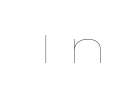
The image shows 40 px thin, wide type, upright; set unusually wide letter spacing (+0.4 em), not underlined; low stroke contrast and a large x-height.
